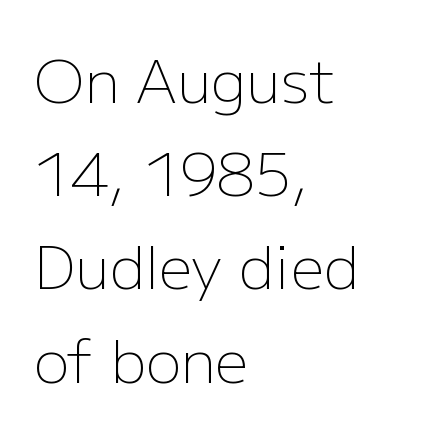
Q: Is the text bold? A: No.
Q: Is the text italic (slanted)? A: No, it is upright.
Q: Is the typeface a serif or a sans-serif typeface? A: Sans-serif.
Q: Is the text underlined? A: No.
Q: How is the paragraph aligned? A: Left-aligned.
Q: Is the spacing between letters normal or unusually wide? A: Normal.
Q: Is the spacing between lines tight, normal or loose? A: Normal.
Q: Width (condensed, normal, or wide)? A: Normal.
Q: Stroke contrast? A: Low.
Q: x-height? A: Medium.
Q: Monospaced? A: No.
